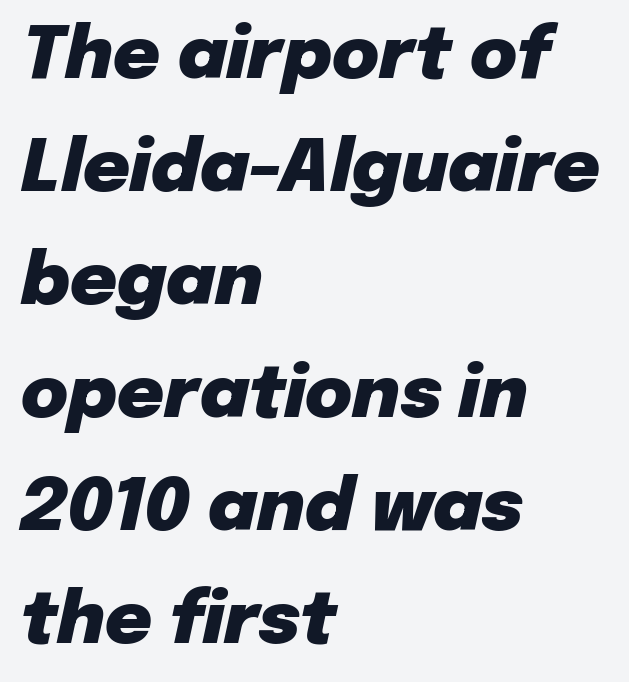
The image shows 72 px heavy type, italic (leaning right); set left-aligned, normal line spacing (1.57x), normal letter spacing, not underlined; low stroke contrast and a medium x-height.
